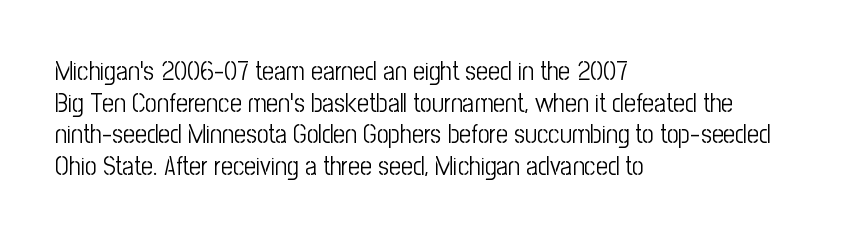
The image shows 26 px text type, upright; set left-aligned, line spacing 1.22x, normal letter spacing, not underlined.
